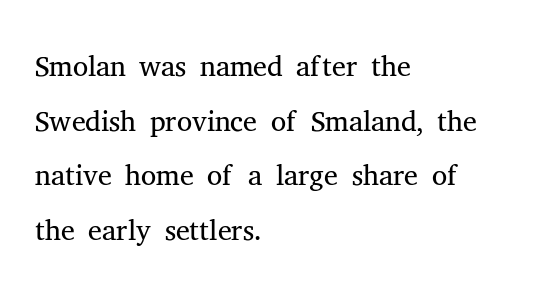
Q: Is the text bold? A: No.
Q: Is the text italic (slanted)? A: No, it is upright.
Q: Is the typeface a serif or a sans-serif typeface? A: Serif.
Q: Is the text underlined? A: No.
Q: How is the paragraph aligned? A: Left-aligned.
Q: Is the spacing between letters normal or unusually wide? A: Normal.
Q: Is the spacing between lines tight, normal or loose? A: Normal.
Q: Width (condensed, normal, or wide)? A: Normal.
Q: Stroke contrast? A: Medium.
Q: x-height? A: Medium.
Q: Monospaced? A: No.
